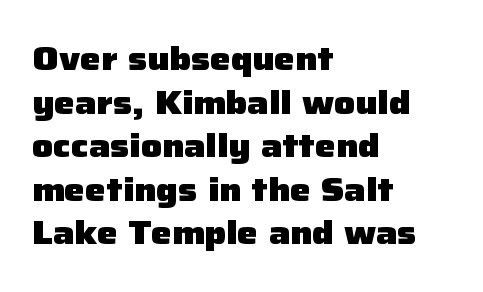
The image shows 33 px heavy sans-serif type, upright; set left-aligned, normal line spacing (1.32x), normal letter spacing, not underlined; low stroke contrast and a medium x-height.
